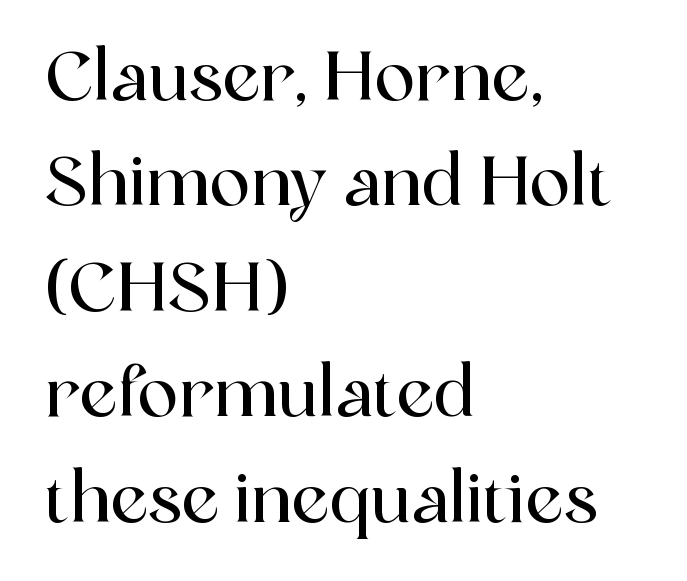
The image shows 68 px serif type, upright; set left-aligned, normal line spacing (1.55x), normal letter spacing, not underlined; a medium x-height.
